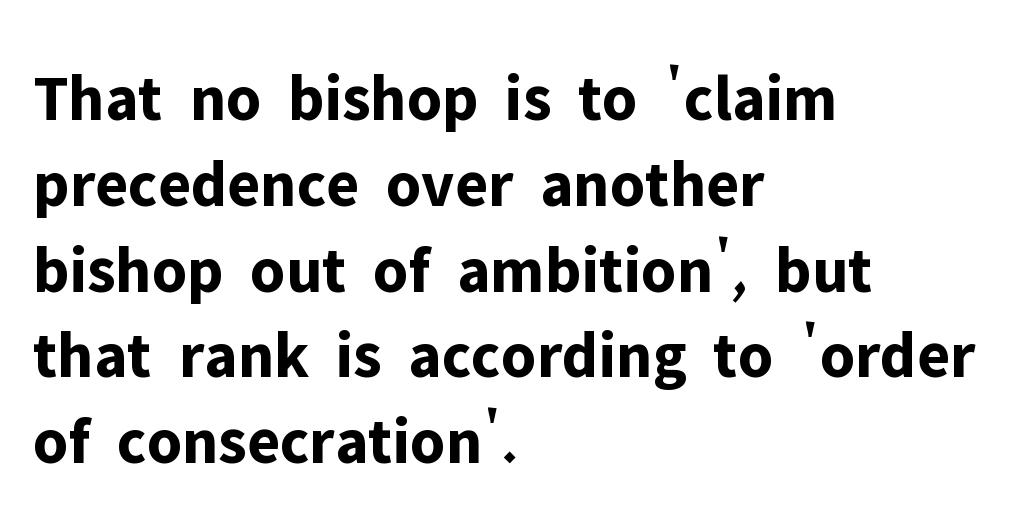
Look at the stroke-to-counter ratio: heavy, a bold. Casual observation: everything's shoved over to the left. Underlining? Definitely not there. This sample has the flowing, uneven cadence of proportional lettering. The rows are spaced the way most documents space them. Look at the tracking — it's just the regular setting, nothing added.
